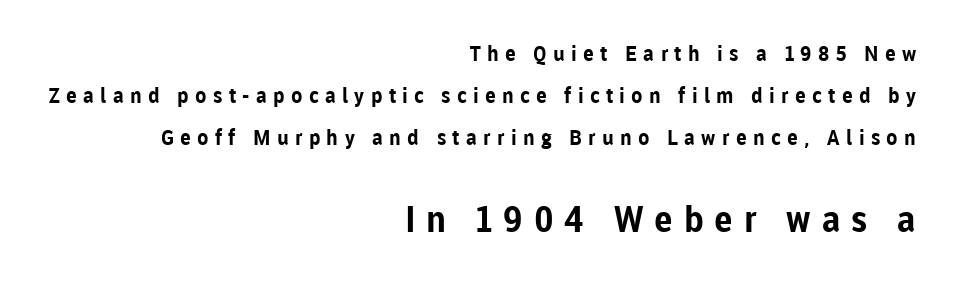
The lines are quadded right. Does the type have serifs? No, each stem ends abruptly. In terms of posture, this sample is upright. The lower block of text is set noticeably larger than the block above it. Varying glyph widths throughout — classic text-font behaviour.
